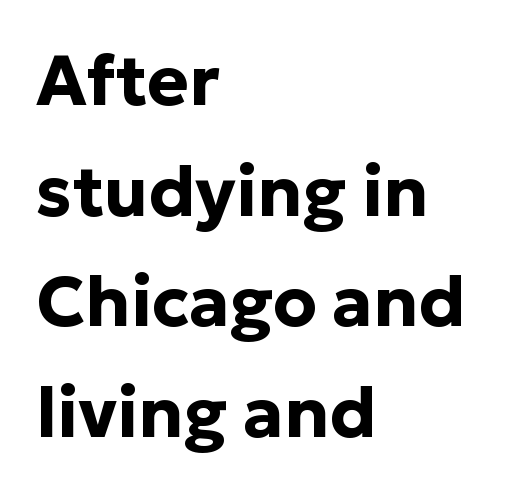
{"serif": "no", "italic": "no", "bold": "yes", "weight": "bold", "width": "normal", "stroke_contrast": "low", "x_height": "medium", "monospaced": "no", "underline": "no", "align": "left", "line_spacing": "normal", "line_spacing_ratio": 1.58, "letter_spacing": "normal", "letter_spacing_em": 0.0, "glyph_px": 70}
